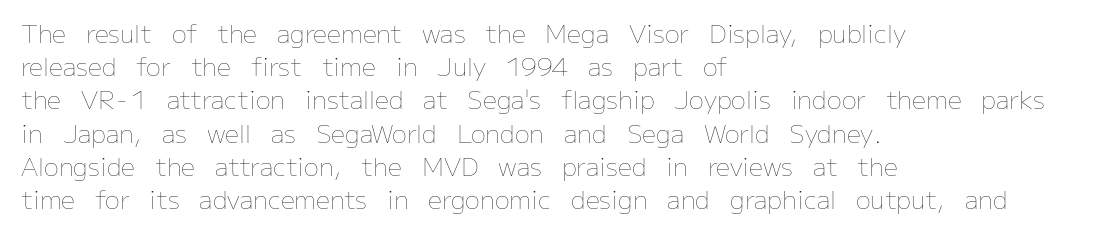
These lines sit exactly where default settings would place them. Decoration check: the copy has no underline. The typeface has the unassuming heft of standard copy or less. Horizontal alignment here is leftward, the default for most running prose.
